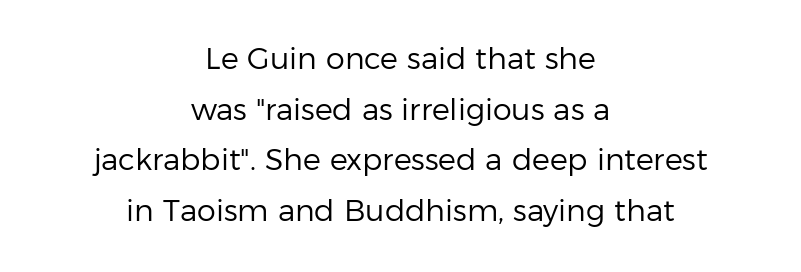
The image shows 30 px regular-weight sans-serif type, upright; set centered, normal line spacing (1.69x), normal letter spacing, not underlined; low stroke contrast and a medium x-height.
